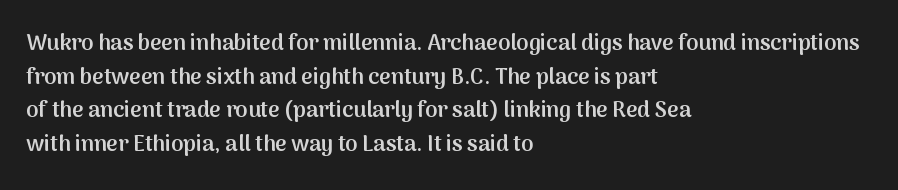
Every character sits straight up, as roman type does. Does extra space separate the letters? No, they use regular spacing. A somewhat darkened texture: the type is semibold rather than bold. A typesetter would call this leading conventional body-copy spacing.
